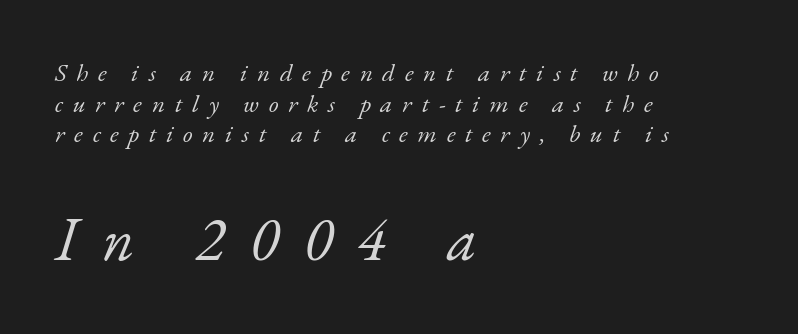
{"serif": "yes", "italic": "yes", "lean": "right", "slant_degrees": 17, "bold": "no", "weight": "light", "width": "normal", "stroke_contrast": "low", "x_height": "small", "monospaced": "no", "underline": "no", "align": "left", "line_spacing_ratio": 1.23, "letter_spacing": "wide", "letter_spacing_em": 0.39, "larger_block": "second", "size_ratio": 2.48, "glyph_px": 62}
